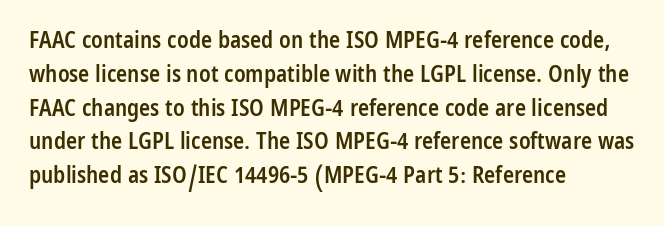
Q: Is the text bold? A: Semi-bold.
Q: Is the text italic (slanted)? A: No, it is upright.
Q: Is the text underlined? A: No.
Q: How is the paragraph aligned? A: Left-aligned.
Q: Is the spacing between letters normal or unusually wide? A: Normal.
Q: Is the spacing between lines tight, normal or loose? A: Normal.
